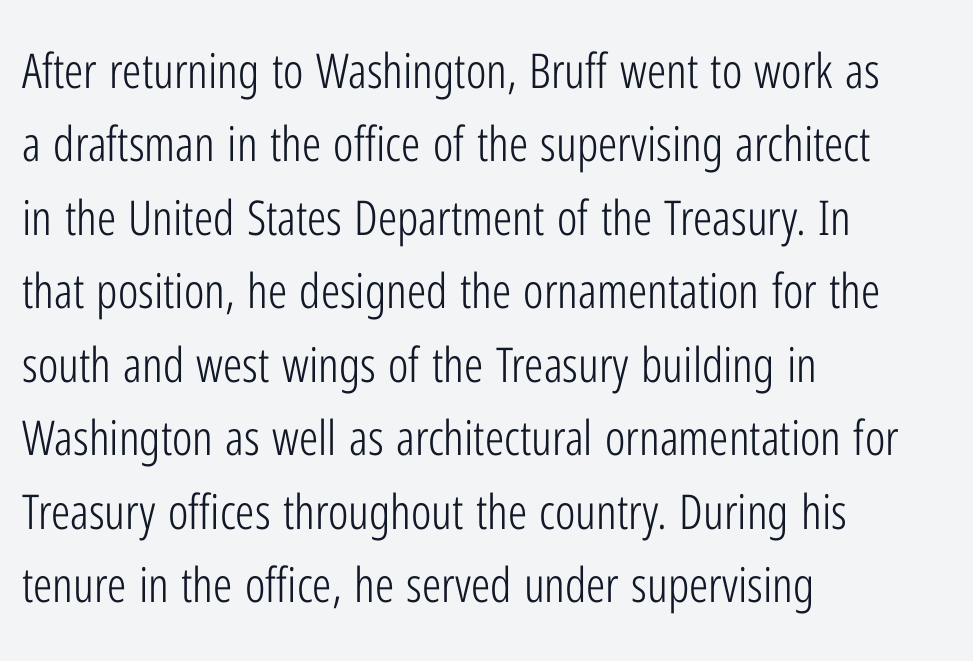
The image shows 48 px light, condensed sans-serif type, upright; set left-aligned, normal line spacing (1.53x), normal letter spacing, not underlined; low stroke contrast and a medium x-height.
